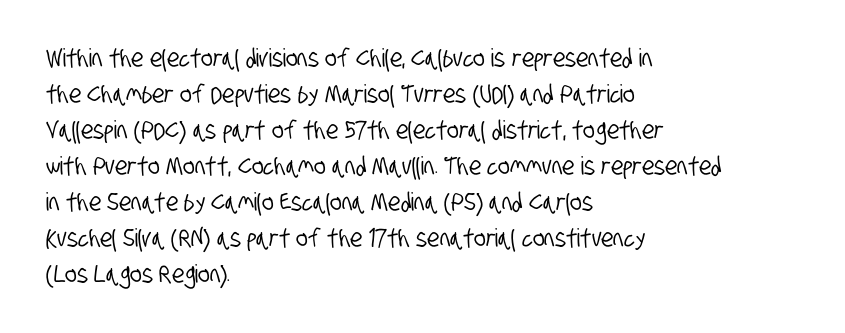
The image shows 25 px text type; set left-aligned, normal line spacing (1.44x), normal letter spacing, not underlined.
